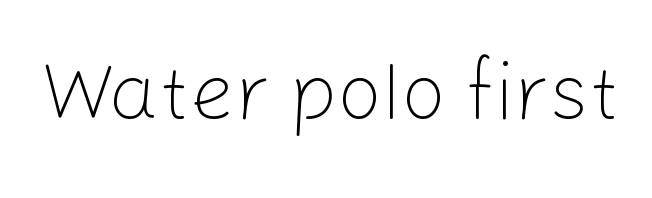
The image shows 79 px light sans-serif type, upright; set normal letter spacing, not underlined; low stroke contrast and a medium x-height.
